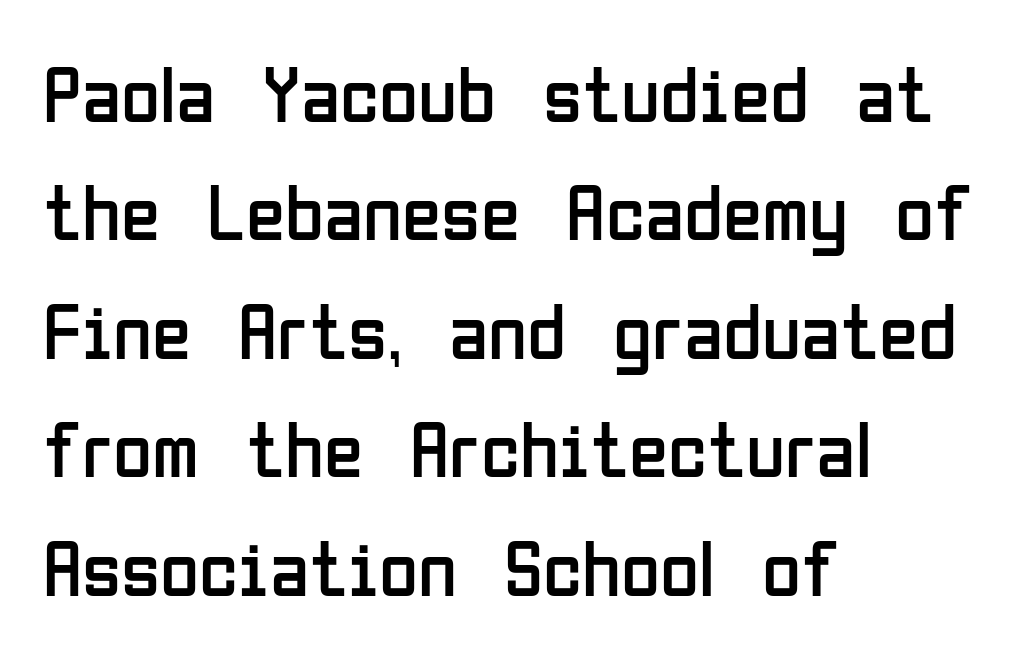
{"serif": "no", "italic": "no", "bold": "no", "weight": "regular", "width": "condensed", "stroke_contrast": "low", "x_height": "medium", "monospaced": "no", "underline": "no", "align": "left", "line_spacing": "normal", "line_spacing_ratio": 1.48, "letter_spacing": "normal", "letter_spacing_em": 0.0, "glyph_px": 80}
